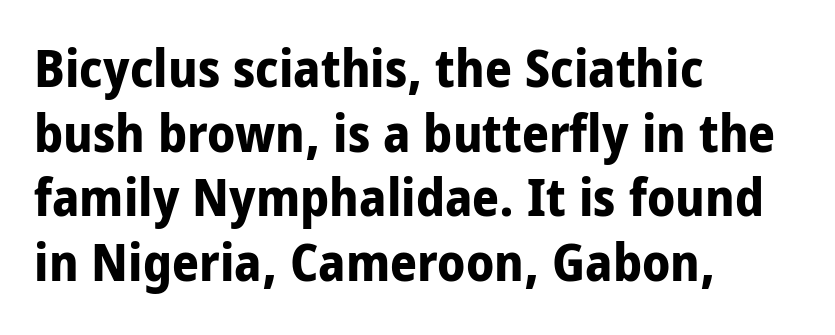
Does extra space separate the letters? No, they use regular spacing. Plenty of ink on the page — the face is bold. Alignment: flush left. Nope, not italic — everything's standing straight.
